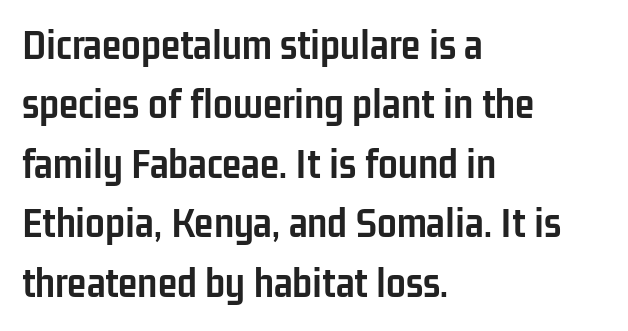
The area under the type is left untouched. Proportional: the letters do not fall into vertical columns. Every row of glyphs begins at an identical x-position on the left. This is roman type, the default non-slanted kind. Compared with an ordinary text face, these strokes are far heavier — a full bold.
